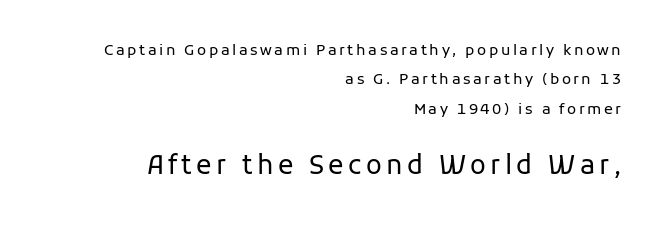
Q: Is the text bold? A: No.
Q: Is the text italic (slanted)? A: No, it is upright.
Q: Is the text underlined? A: No.
Q: How is the paragraph aligned? A: Right-aligned.
Q: Is the spacing between lines tight, normal or loose? A: Loose.
Q: Which block of text is set in a larger size, the first (top) or the second (bottom)? A: The second (bottom) one.
